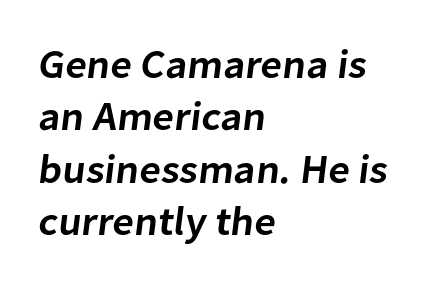
The image shows 41 px semibold sans-serif type; set left-aligned, normal line spacing (1.28x), normal letter spacing, not underlined; low stroke contrast and a medium x-height.
